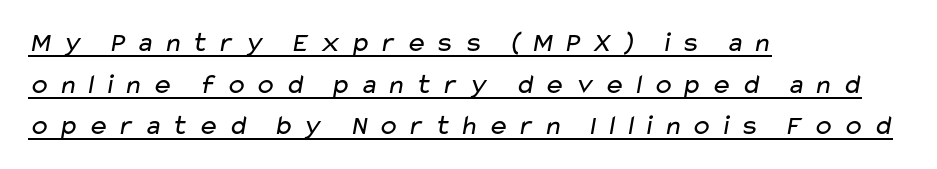
{"serif": "no", "bold": "no", "weight": "regular", "width": "wide", "stroke_contrast": "low", "x_height": "medium", "monospaced": "no", "underline": "yes", "align": "left", "line_spacing": "normal", "line_spacing_ratio": 1.49, "letter_spacing": "wide", "letter_spacing_em": 0.31, "glyph_px": 28}
